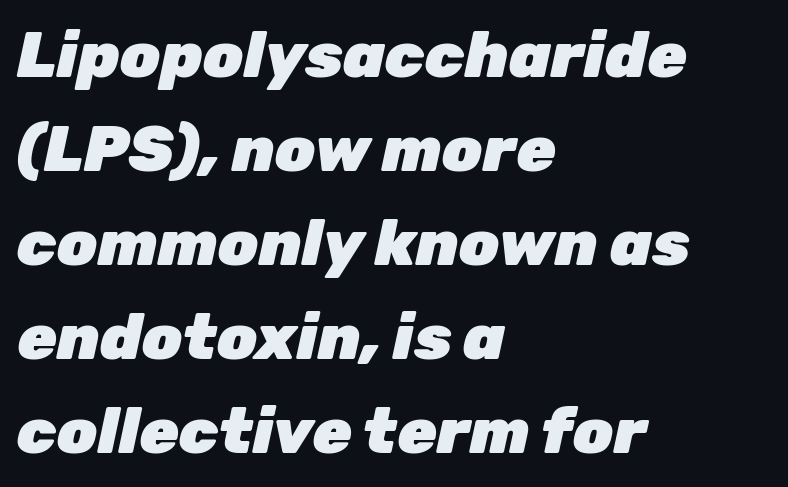
Q: Is the text bold? A: Yes.
Q: Is the text italic (slanted)? A: Yes, it leans right by about 12 degrees.
Q: Is the text underlined? A: No.
Q: How is the paragraph aligned? A: Left-aligned.
Q: Is the spacing between letters normal or unusually wide? A: Normal.
Q: Is the spacing between lines tight, normal or loose? A: Normal.
Q: Width (condensed, normal, or wide)? A: Normal.
Q: Stroke contrast? A: Low.
Q: x-height? A: Medium.
Q: Monospaced? A: No.
